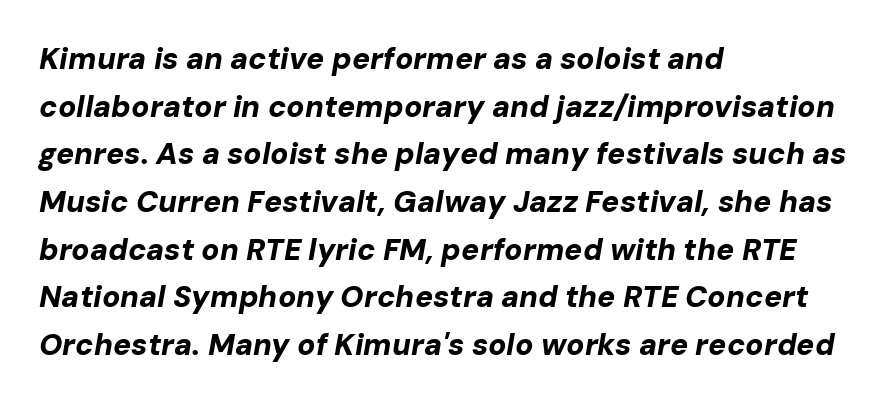
A normal amount of white space separates one row of letters from the next. The glyphs are unaccompanied by any horizontal stroke below them. Layout note: lines flush left. Italic: yes, the glyphs are oblique. I'd describe the lettering as bold — thick and assertive. What stands out about the letter spacing? Nothing — it is the standard amount.
